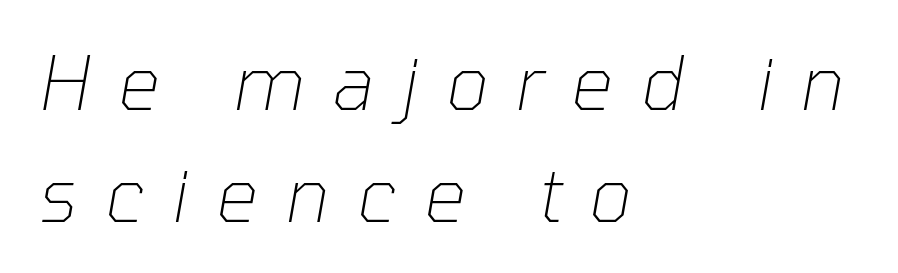
Q: Is the text bold? A: No.
Q: Is the text italic (slanted)? A: Yes, it leans right by about 10 degrees.
Q: Is the text underlined? A: No.
Q: How is the paragraph aligned? A: Left-aligned.
Q: Is the spacing between letters normal or unusually wide? A: Unusually wide.
Q: Is the spacing between lines tight, normal or loose? A: Normal.
Q: Width (condensed, normal, or wide)? A: Normal.
Q: Stroke contrast? A: Low.
Q: x-height? A: Medium.
Q: Monospaced? A: No.
